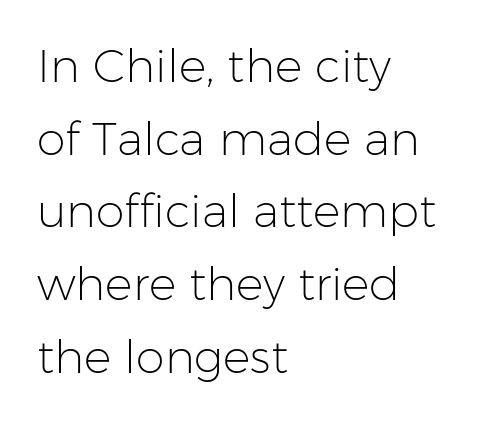
{"serif": "no", "italic": "no", "bold": "no", "weight": "light", "width": "normal", "stroke_contrast": "low", "x_height": "medium", "monospaced": "no", "underline": "no", "align": "left", "line_spacing": "normal", "line_spacing_ratio": 1.58, "letter_spacing": "normal", "letter_spacing_em": 0.0, "glyph_px": 46}
